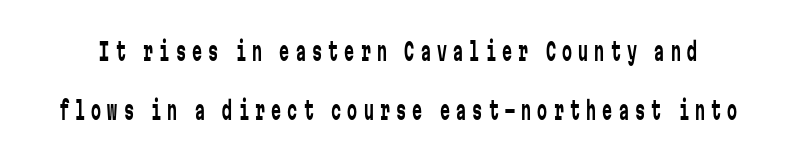
The space beneath each line is pristine and unruled. Upright lettering throughout. How are the letters spaced? Widely, with obvious added tracking. The letterforms sit at book weight or below.
